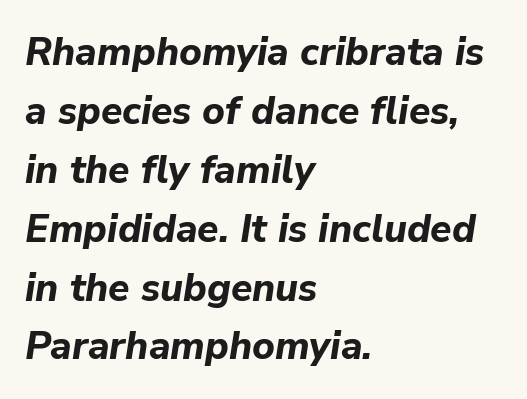
{"italic": "yes", "lean": "right", "slant_degrees": 9, "bold": "yes", "weight": "bold", "width": "normal", "stroke_contrast": "low", "x_height": "medium", "monospaced": "no", "underline": "no", "align": "left", "line_spacing": "normal", "line_spacing_ratio": 1.51, "letter_spacing": "normal", "letter_spacing_em": 0.0, "glyph_px": 39}
